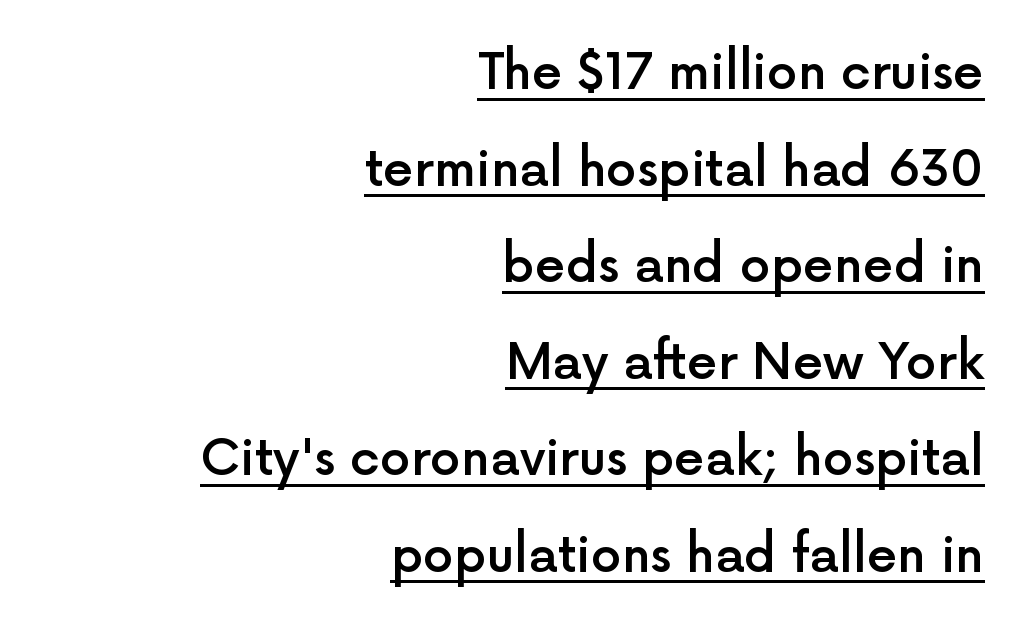
{"serif": "no", "italic": "no", "bold": "semi", "weight": "semibold", "width": "normal", "x_height": "medium", "monospaced": "no", "underline": "yes", "align": "right", "line_spacing": "loose", "line_spacing_ratio": 1.97, "letter_spacing": "normal", "letter_spacing_em": 0.0, "glyph_px": 49}
